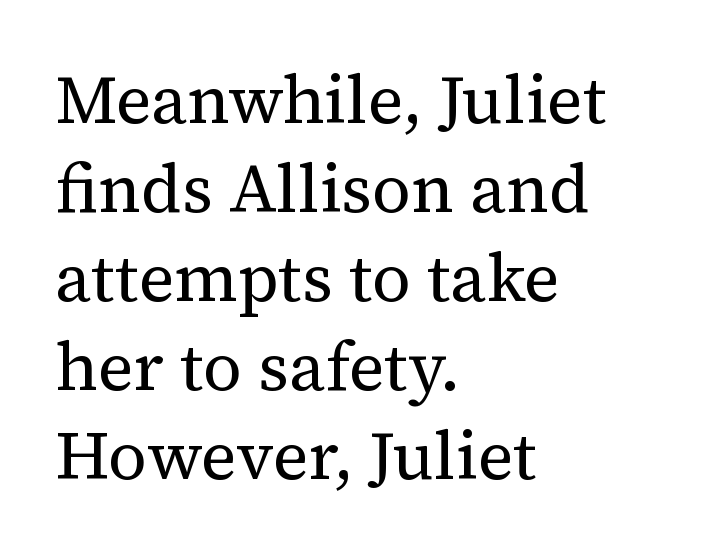
The image shows 68 px regular-weight serif type, upright; set left-aligned, normal line spacing (1.31x), normal letter spacing, not underlined; medium stroke contrast and a medium x-height.
